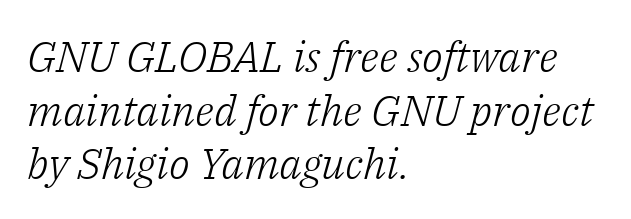
The image shows 43 px light serif type, italic (leaning right); set left-aligned, normal line spacing (1.25x), normal letter spacing, not underlined; low stroke contrast and a medium x-height.
